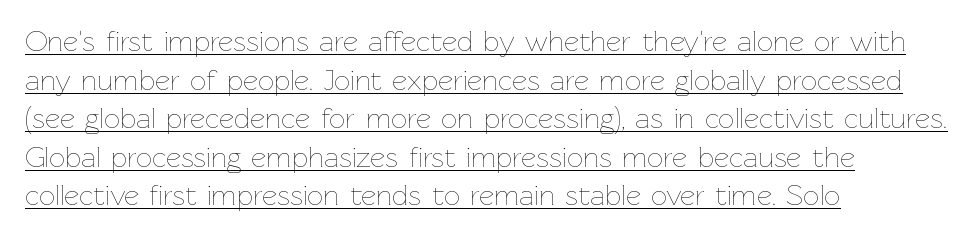
Vertical stems look standard width or narrower in stroke. Looks like regular typesetting: each glyph gets only the width it needs. The letters stand straight up with perfectly vertical stems. The block of text has a typical density, with ordinary space between rows. The letterforms sit shoulder to shoulder at normal distance.
